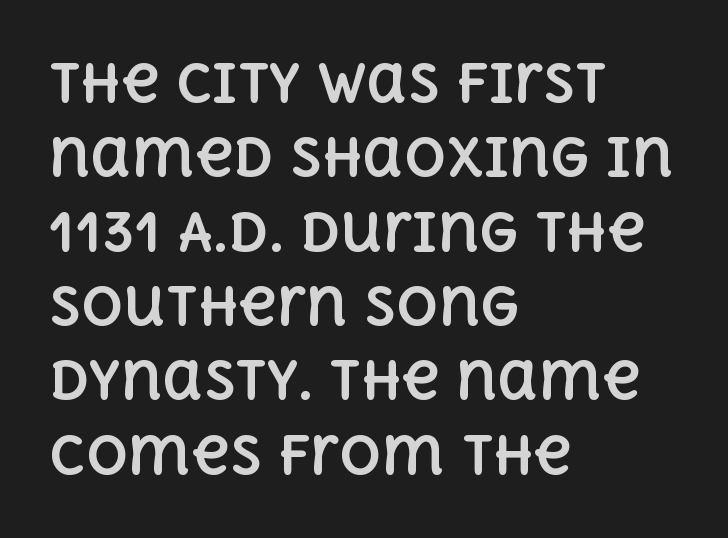
Q: Is the text bold? A: Yes.
Q: Is the text italic (slanted)? A: No, it is upright.
Q: Is the text underlined? A: No.
Q: How is the paragraph aligned? A: Left-aligned.
Q: Is the spacing between letters normal or unusually wide? A: Normal.
Q: Is the spacing between lines tight, normal or loose? A: Normal.
Q: Width (condensed, normal, or wide)? A: Normal.
Q: x-height? A: Large.
Q: Monospaced? A: No.
